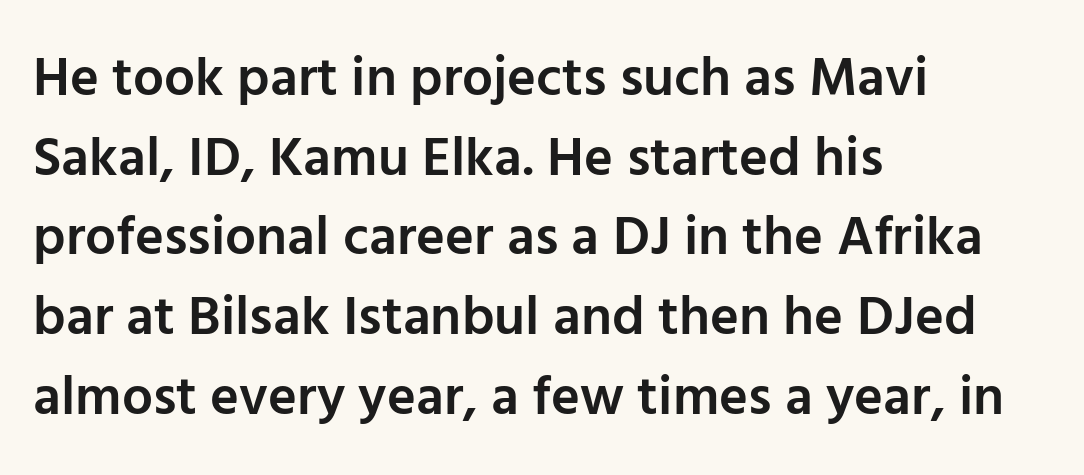
Q: Is the text bold? A: Semi-bold.
Q: Is the text italic (slanted)? A: No, it is upright.
Q: Is the typeface a serif or a sans-serif typeface? A: Sans-serif.
Q: Is the text underlined? A: No.
Q: How is the paragraph aligned? A: Left-aligned.
Q: Is the spacing between letters normal or unusually wide? A: Normal.
Q: Is the spacing between lines tight, normal or loose? A: Normal.
Q: Width (condensed, normal, or wide)? A: Normal.
Q: Stroke contrast? A: Low.
Q: x-height? A: Medium.
Q: Monospaced? A: No.
